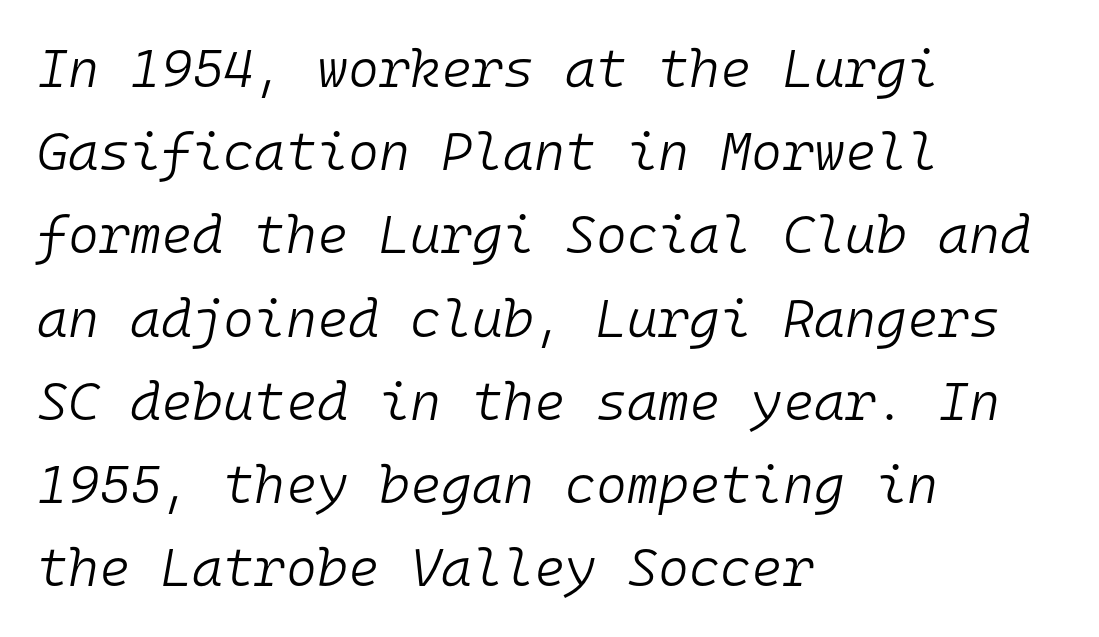
The image shows 53 px light type, italic (leaning right), monospaced; set left-aligned, normal line spacing (1.57x), normal letter spacing, not underlined; low stroke contrast and a medium x-height.
